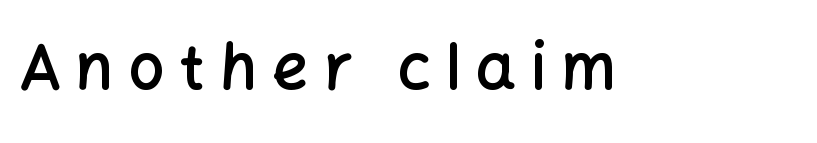
{"serif": "no", "italic": "no", "bold": "semi", "weight": "semibold", "width": "normal", "stroke_contrast": "low", "x_height": "medium", "monospaced": "no", "underline": "no", "letter_spacing": "wide", "letter_spacing_em": 0.24, "glyph_px": 63}
